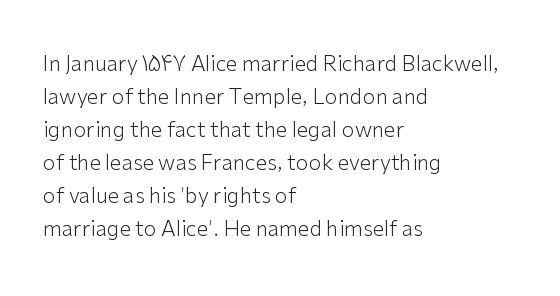
Q: Is the text bold? A: No.
Q: Is the text italic (slanted)? A: No, it is upright.
Q: Is the text underlined? A: No.
Q: How is the paragraph aligned? A: Left-aligned.
Q: Is the spacing between letters normal or unusually wide? A: Normal.
Q: Is the spacing between lines tight, normal or loose? A: Normal.
